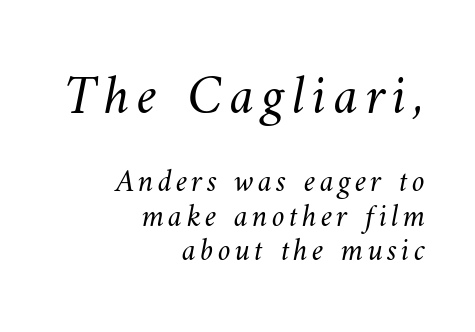
Q: Is the text bold? A: No.
Q: Is the text underlined? A: No.
Q: How is the paragraph aligned? A: Right-aligned.
Q: Is the spacing between lines tight, normal or loose? A: Tight.
Q: Which block of text is set in a larger size, the first (top) or the second (bottom)? A: The first (top) one.
Q: Width (condensed, normal, or wide)? A: Normal.
Q: Stroke contrast? A: Medium.
Q: x-height? A: Small.
Q: Monospaced? A: No.
